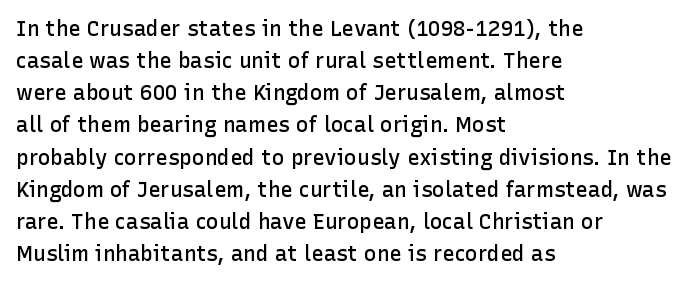
The image shows 21 px text type, upright; set left-aligned, normal line spacing (1.53x), normal letter spacing, not underlined.
